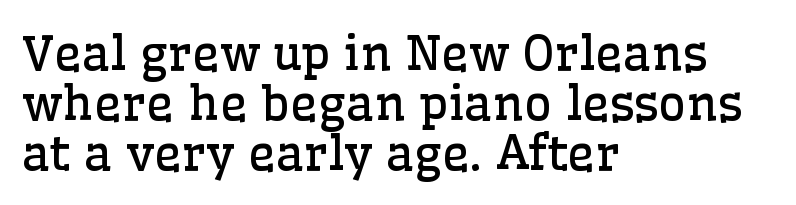
A classic flush-left, rag-right setting is used for this passage. Very little white space separates one row of letters from the next. No chunkiness to these letters — they're not bold. The glyphs in this specimen are seriffed. Posture: upright roman.
